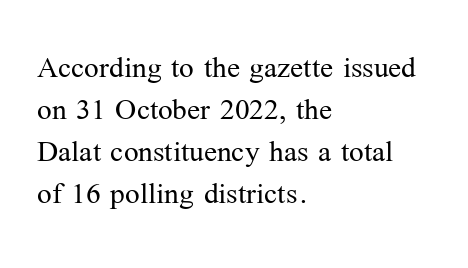
Weight: in the light-to-regular range. The block of text is dense from top to bottom, with scant space between rows. Typeset ragged right — the left edge is the straight one. Do the characters align in a grid? No, the font is proportional. Is there any slant? The stems are plumb.
